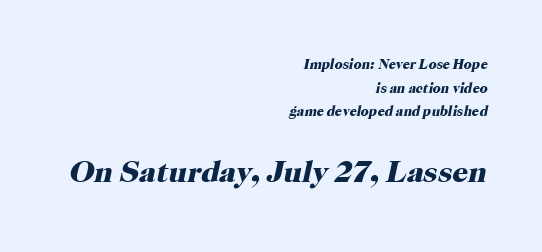
A typesetter would mark this as italic. Observe the serifs anchoring each vertical stroke in this sample. Visually, the bottom section dominates because its glyphs are scaled up. Each line ends at the same right margin while the left side varies. Pretty heavy lettering here — definitely bold. No word sits above an underline.
